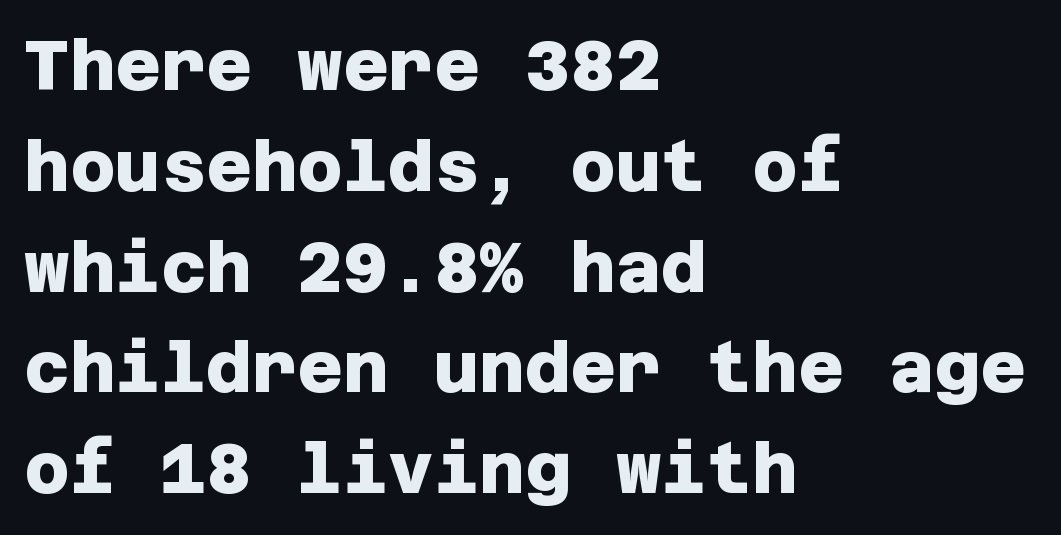
Q: Is the text bold? A: Yes.
Q: Is the typeface a serif or a sans-serif typeface? A: Sans-serif.
Q: Is the text underlined? A: No.
Q: How is the paragraph aligned? A: Left-aligned.
Q: Is the spacing between letters normal or unusually wide? A: Normal.
Q: Is the spacing between lines tight, normal or loose? A: Normal.
Q: Width (condensed, normal, or wide)? A: Normal.
Q: Stroke contrast? A: Low.
Q: x-height? A: Large.
